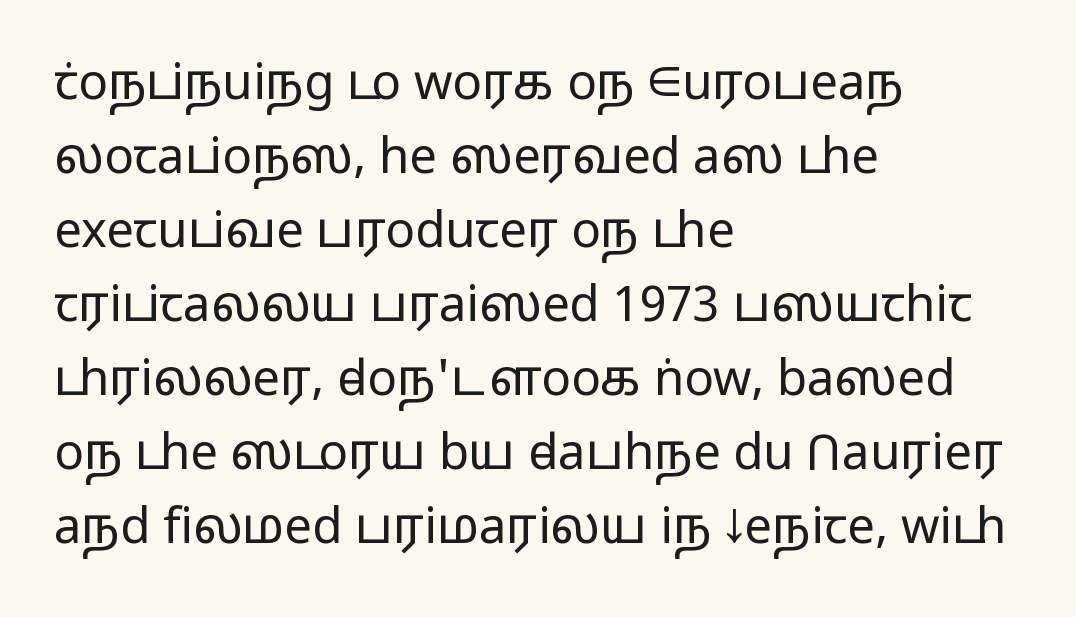
The image shows 49 px light, wide sans-serif type, upright; set left-aligned, normal line spacing (1.51x), normal letter spacing, not underlined; low stroke contrast and a medium x-height.
